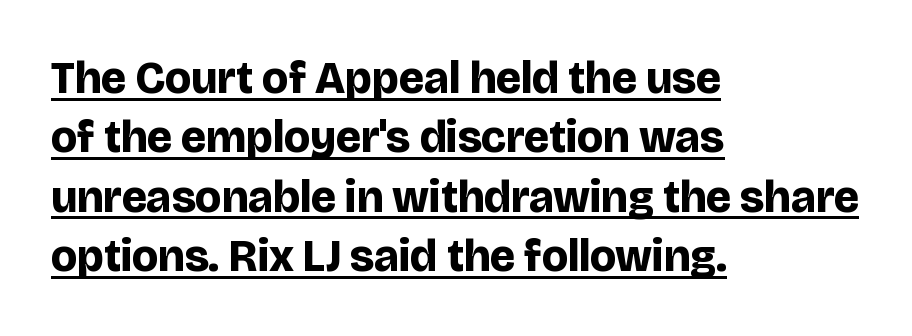
{"serif": "no", "italic": "no", "bold": "yes", "weight": "bold", "width": "normal", "stroke_contrast": "low", "x_height": "large", "monospaced": "no", "underline": "yes", "align": "left", "line_spacing": "normal", "line_spacing_ratio": 1.32, "letter_spacing": "normal", "letter_spacing_em": 0.0, "glyph_px": 45}
